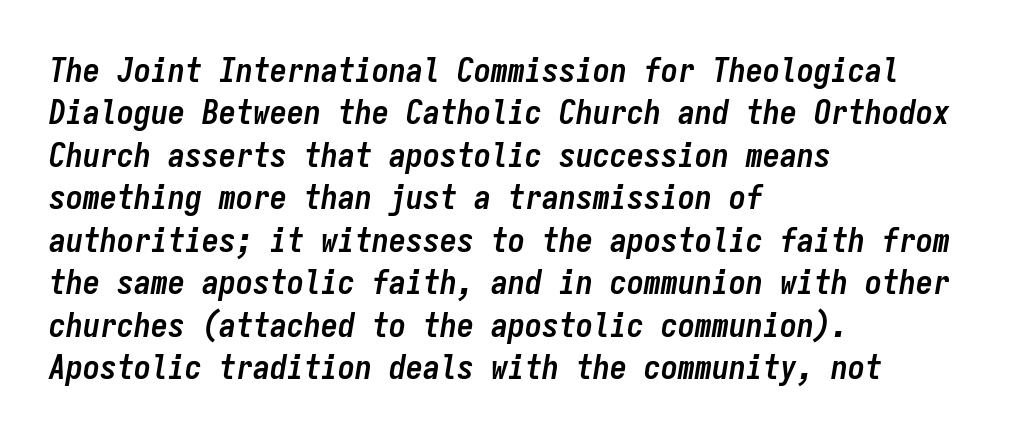
Line spacing here is normal. Strokes here are thick enough to call this a true bold. The paragraph has a hard left edge and a soft right edge. The passage shown is not underscored anywhere. Every character here occupies the same horizontal width, giving the sample a typewriter-like rhythm.
